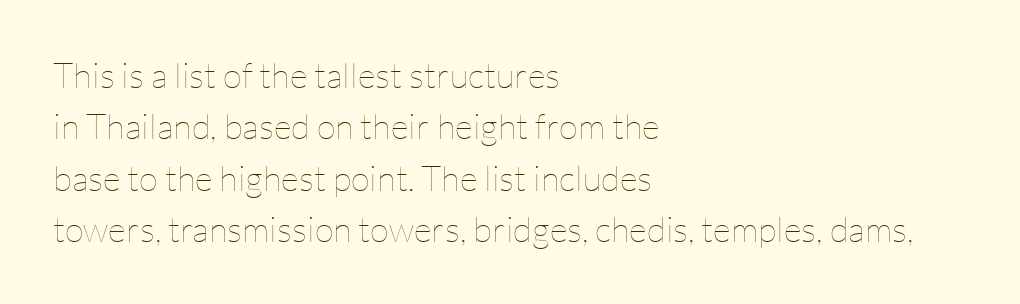
Compared with typical paragraphs, the rows here are spaced about the same. The strip under each line holds only bare page. Caption: multi-line text, flush left, ragged right. A typesetter would mark this as roman, not italic. Note the varied advance widths — an 'i' is clearly narrower than an 'm'. Observe the ordinary spacing: letters are neighbours, not strangers.
